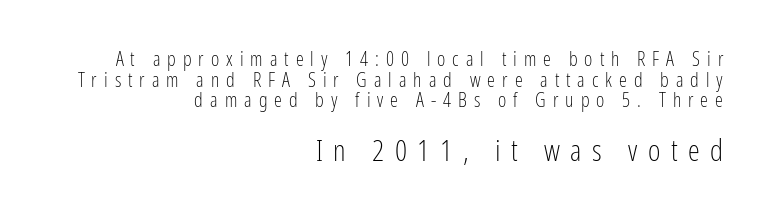
{"serif": "no", "italic": "no", "bold": "no", "weight": "light", "width": "condensed", "stroke_contrast": "low", "x_height": "medium", "monospaced": "no", "underline": "no", "align": "right", "line_spacing": "tight", "line_spacing_ratio": 1.03, "letter_spacing": "wide", "letter_spacing_em": 0.35, "larger_block": "second", "size_ratio": 1.5, "glyph_px": 30}
